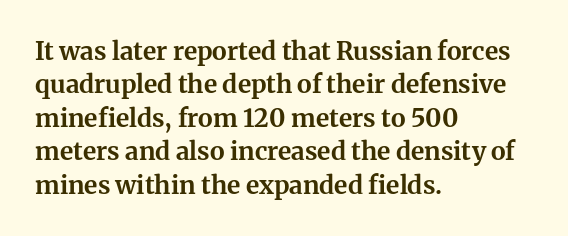
The image shows 25 px bold type, upright; set left-aligned, normal line spacing (1.34x), normal letter spacing, not underlined.
